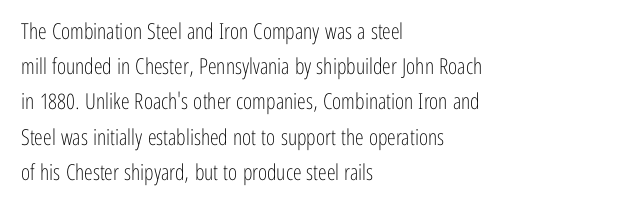
A quiet, ordinary-to-light weight characterises the typeface. Default kerning and tracking; the words read as compact shapes. These lines stack with their left ends in a neat column. The leading is moderate, giving the passage an even texture.
